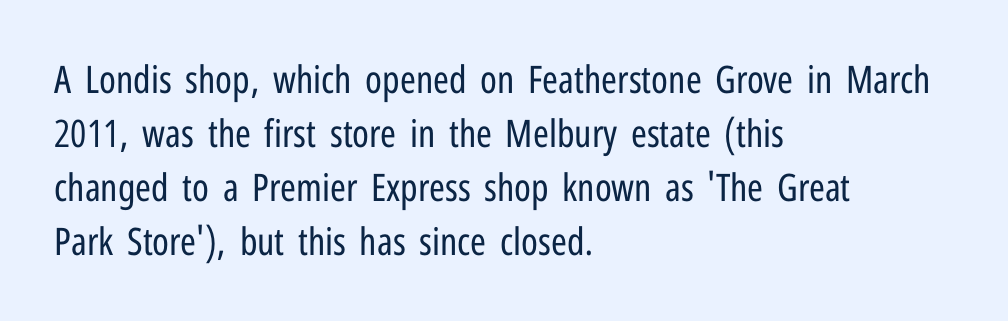
The image shows 38 px regular-weight, condensed sans-serif type, upright; set left-aligned, normal line spacing (1.42x), normal letter spacing, not underlined; low stroke contrast and a medium x-height.
